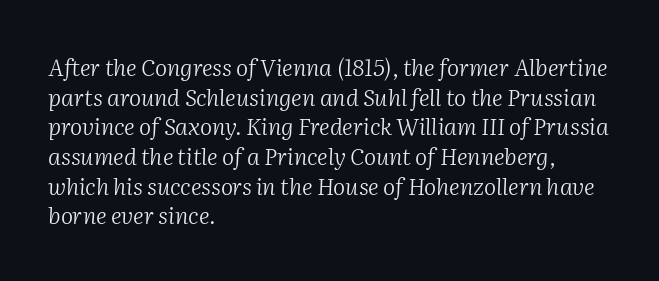
{"italic": "yes", "lean": "right", "slant_degrees": 2, "bold": "no", "underline": "no", "align": "left", "line_spacing": "normal", "line_spacing_ratio": 1.29, "letter_spacing": "normal", "letter_spacing_em": 0.0, "glyph_px": 23}
